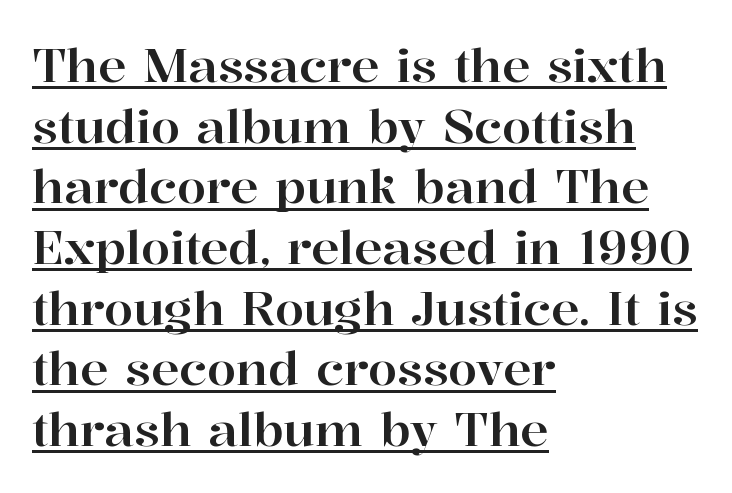
Spacing verdict: proportional, widths tailored to each character. The ragged edge is on the right, which tells us the setting is flush left. These lines are composed in type with serifs. The sample's only ornament is a line tracing under the words.
